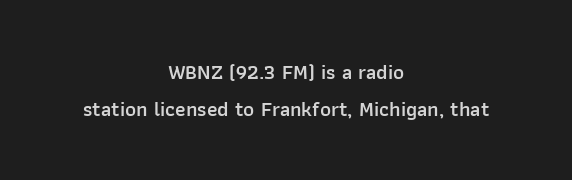
Q: Is the text bold? A: Semi-bold.
Q: Is the text italic (slanted)? A: No, it is upright.
Q: Is the text underlined? A: No.
Q: How is the paragraph aligned? A: Centered.
Q: Is the spacing between letters normal or unusually wide? A: Normal.
